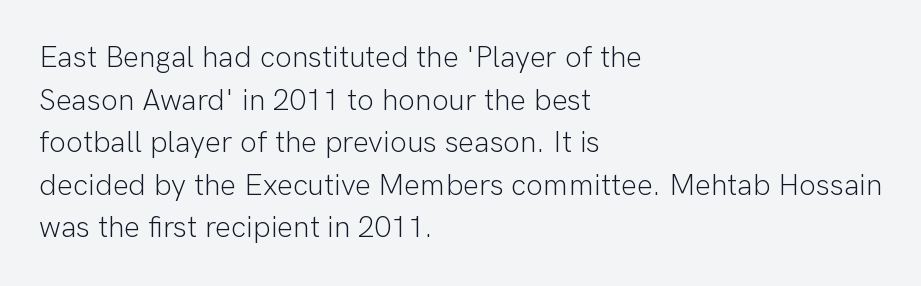
{"serif": "no", "italic": "no", "bold": "no", "weight": "light", "width": "normal", "stroke_contrast": "low", "x_height": "medium", "monospaced": "no", "underline": "no", "align": "left", "line_spacing": "normal", "line_spacing_ratio": 1.42, "letter_spacing": "normal", "letter_spacing_em": 0.0, "glyph_px": 30}
